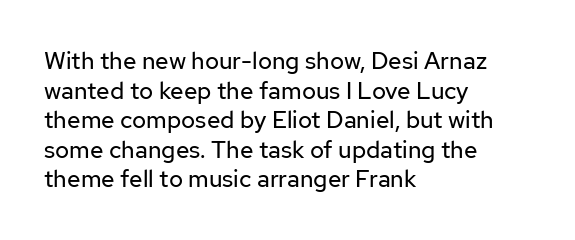
{"italic": "no", "bold": "no", "underline": "no", "align": "left", "line_spacing_ratio": 1.23, "letter_spacing": "normal", "letter_spacing_em": 0.0, "glyph_px": 24}
